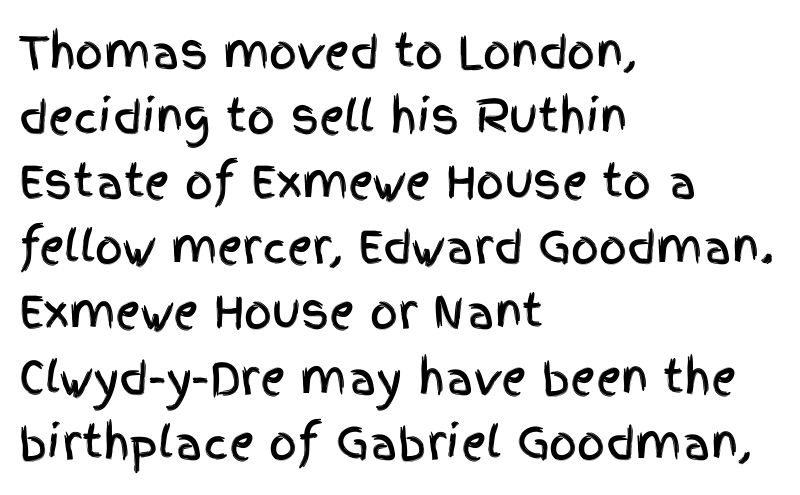
{"serif": "no", "italic": "no", "width": "condensed", "x_height": "large", "monospaced": "no", "underline": "no", "align": "left", "line_spacing": "normal", "line_spacing_ratio": 1.48, "letter_spacing": "normal", "letter_spacing_em": 0.0, "glyph_px": 44}
